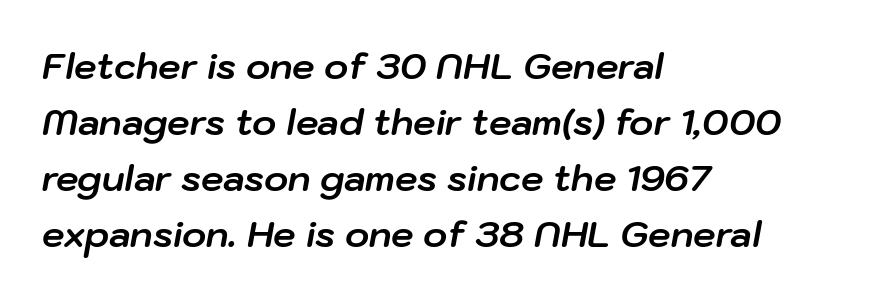
{"italic": "yes", "lean": "right", "slant_degrees": 10, "bold": "yes", "weight": "bold", "width": "normal", "stroke_contrast": "low", "x_height": "medium", "monospaced": "no", "underline": "no", "align": "left", "line_spacing": "normal", "line_spacing_ratio": 1.56, "letter_spacing": "normal", "letter_spacing_em": 0.0, "glyph_px": 36}
